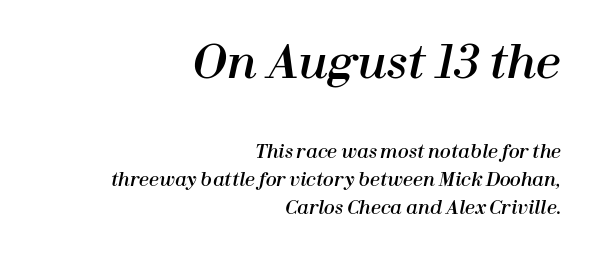
{"italic": "yes", "lean": "right", "slant_degrees": 12, "width": "normal", "stroke_contrast": "high", "x_height": "medium", "monospaced": "no", "underline": "no", "align": "right", "line_spacing": "normal", "line_spacing_ratio": 1.55, "letter_spacing": "normal", "letter_spacing_em": 0.0, "larger_block": "first", "size_ratio": 2.5, "glyph_px": 45}
